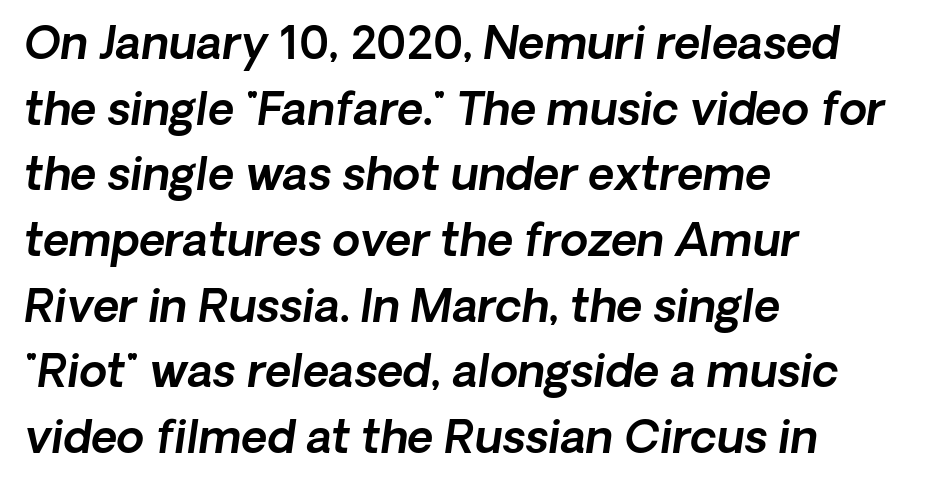
Q: Is the text italic (slanted)? A: Yes, it leans right by about 8 degrees.
Q: Is the text underlined? A: No.
Q: How is the paragraph aligned? A: Left-aligned.
Q: Is the spacing between letters normal or unusually wide? A: Normal.
Q: Is the spacing between lines tight, normal or loose? A: Normal.
Q: Width (condensed, normal, or wide)? A: Normal.
Q: x-height? A: Medium.
Q: Monospaced? A: No.
